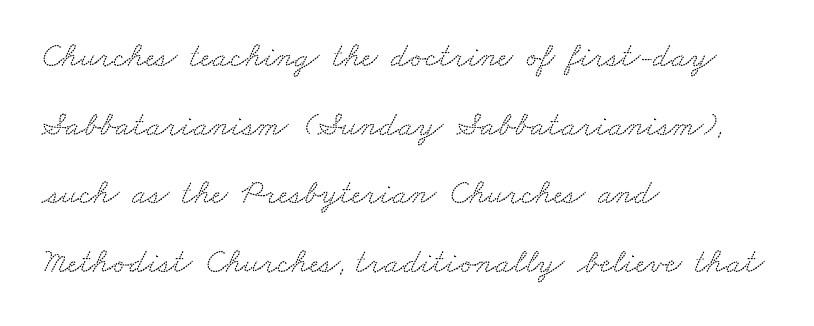
The image shows 34 px wide type; set left-aligned, loose line spacing (2.02x), normal letter spacing, not underlined; low stroke contrast and a small x-height.
